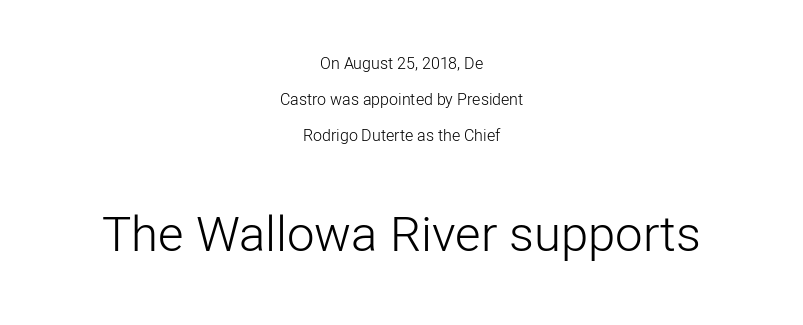
{"serif": "no", "italic": "no", "bold": "no", "weight": "light", "width": "normal", "stroke_contrast": "low", "x_height": "medium", "monospaced": "no", "underline": "no", "align": "center", "line_spacing": "loose", "line_spacing_ratio": 2.25, "letter_spacing": "normal", "letter_spacing_em": 0.0, "larger_block": "second", "size_ratio": 3.06, "glyph_px": 49}
